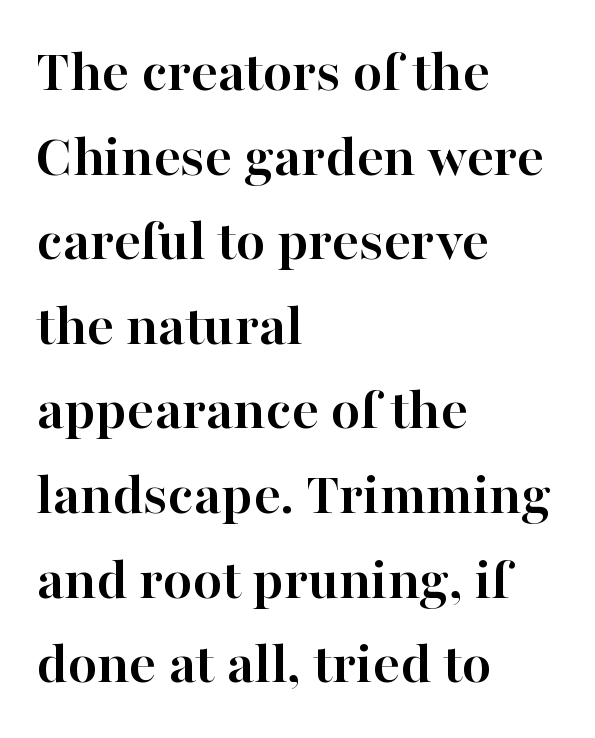
The image shows 60 px semibold serif type, upright; set left-aligned, normal line spacing (1.41x), normal letter spacing, not underlined; high stroke contrast and a medium x-height.
